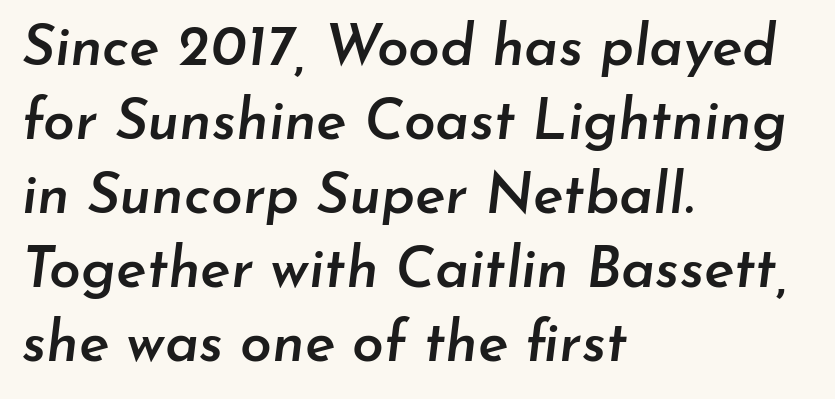
Q: Is the text bold? A: Semi-bold.
Q: Is the text italic (slanted)? A: Yes, it leans right by about 7 degrees.
Q: Is the text underlined? A: No.
Q: How is the paragraph aligned? A: Left-aligned.
Q: Is the spacing between letters normal or unusually wide? A: Normal.
Q: Is the spacing between lines tight, normal or loose? A: Normal.
Q: Width (condensed, normal, or wide)? A: Normal.
Q: Stroke contrast? A: Low.
Q: x-height? A: Small.
Q: Monospaced? A: No.
